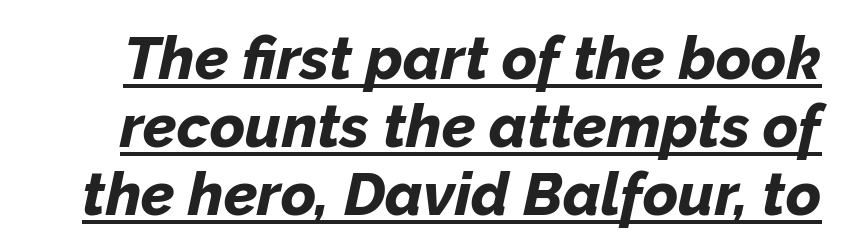
Q: Is the text bold? A: Yes.
Q: Is the text italic (slanted)? A: Yes, it leans right by about 12 degrees.
Q: Is the text underlined? A: Yes.
Q: Is the spacing between letters normal or unusually wide? A: Normal.
Q: Is the spacing between lines tight, normal or loose? A: Tight.
Q: Width (condensed, normal, or wide)? A: Normal.
Q: Stroke contrast? A: Low.
Q: x-height? A: Medium.
Q: Monospaced? A: No.
